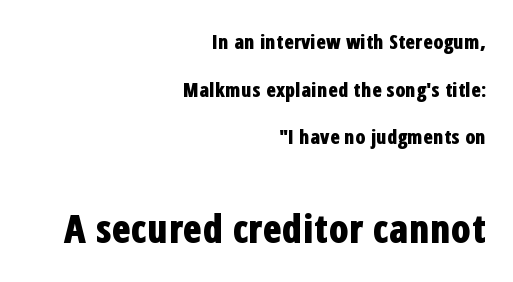
Q: Is the text bold? A: Yes.
Q: Is the text italic (slanted)? A: No, it is upright.
Q: Is the typeface a serif or a sans-serif typeface? A: Sans-serif.
Q: Is the text underlined? A: No.
Q: How is the paragraph aligned? A: Right-aligned.
Q: Is the spacing between letters normal or unusually wide? A: Normal.
Q: Is the spacing between lines tight, normal or loose? A: Loose.
Q: Which block of text is set in a larger size, the first (top) or the second (bottom)? A: The second (bottom) one.
Q: Width (condensed, normal, or wide)? A: Condensed.
Q: Stroke contrast? A: Low.
Q: x-height? A: Medium.
Q: Monospaced? A: No.
